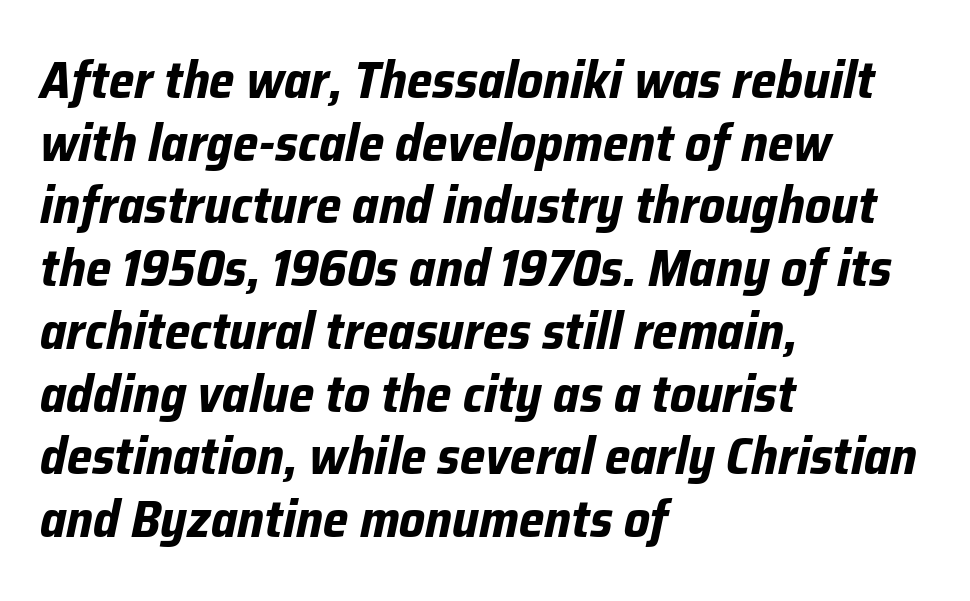
{"italic": "yes", "lean": "right", "slant_degrees": 12, "bold": "yes", "weight": "bold", "width": "normal", "stroke_contrast": "low", "x_height": "medium", "monospaced": "no", "underline": "no", "align": "left", "line_spacing_ratio": 1.23, "letter_spacing": "normal", "letter_spacing_em": 0.0, "glyph_px": 51}
